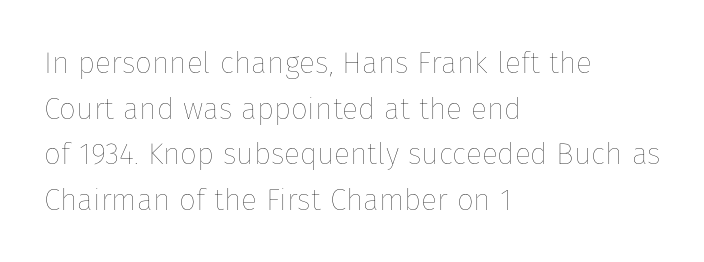
{"italic": "no", "bold": "no", "weight": "thin", "width": "normal", "stroke_contrast": "low", "x_height": "medium", "monospaced": "no", "underline": "no", "align": "left", "line_spacing": "normal", "line_spacing_ratio": 1.52, "letter_spacing": "normal", "letter_spacing_em": 0.0, "glyph_px": 30}
